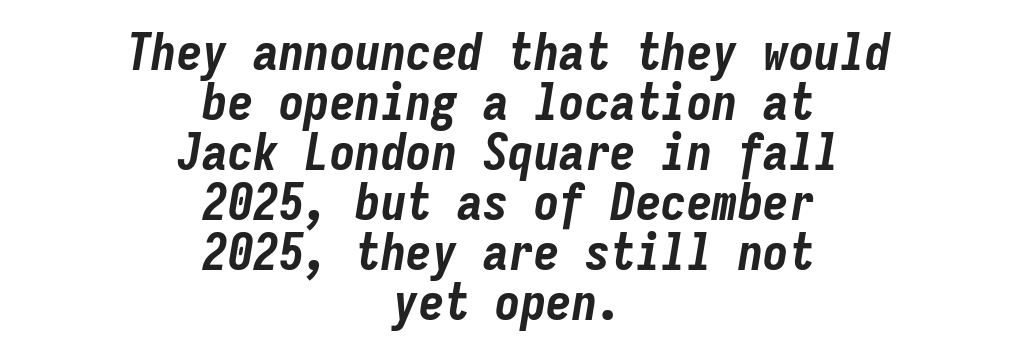
The image shows 51 px bold, condensed type, italic (leaning right), monospaced; set centered, tight line spacing (0.98x), normal letter spacing, not underlined; low stroke contrast and a medium x-height.
